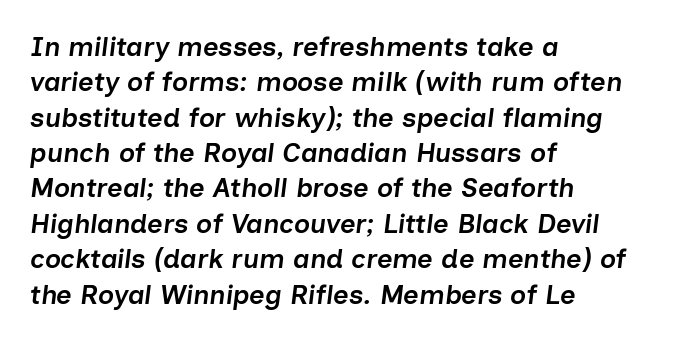
Q: Is the text bold? A: Semi-bold.
Q: Is the text italic (slanted)? A: Yes, it leans right by about 7 degrees.
Q: Is the text underlined? A: No.
Q: How is the paragraph aligned? A: Left-aligned.
Q: Is the spacing between letters normal or unusually wide? A: Normal.
Q: Is the spacing between lines tight, normal or loose? A: Normal.
